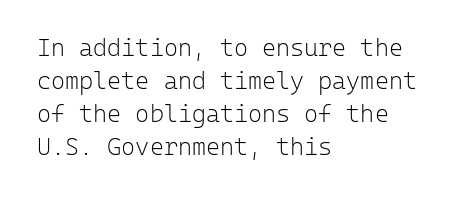
{"italic": "no", "bold": "no", "underline": "no", "align": "left", "line_spacing": "normal", "line_spacing_ratio": 1.38, "letter_spacing": "normal", "letter_spacing_em": 0.0, "glyph_px": 24}
